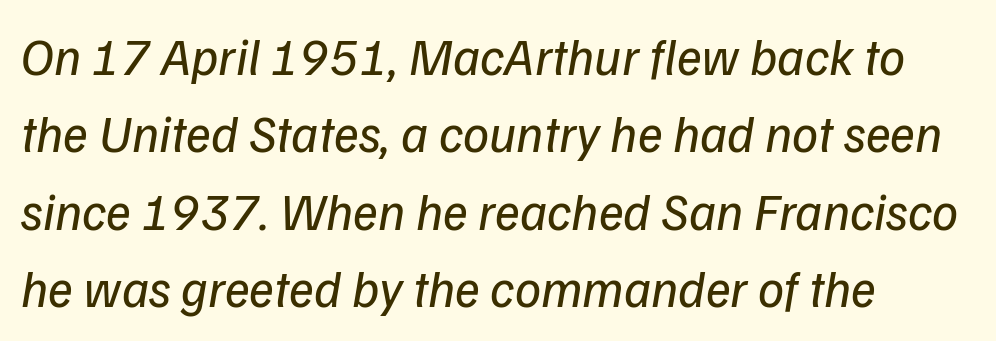
{"italic": "yes", "lean": "right", "slant_degrees": 9, "bold": "no", "weight": "regular", "width": "normal", "stroke_contrast": "low", "x_height": "medium", "monospaced": "no", "underline": "no", "align": "left", "line_spacing": "normal", "line_spacing_ratio": 1.49, "letter_spacing": "normal", "letter_spacing_em": 0.0, "glyph_px": 52}
